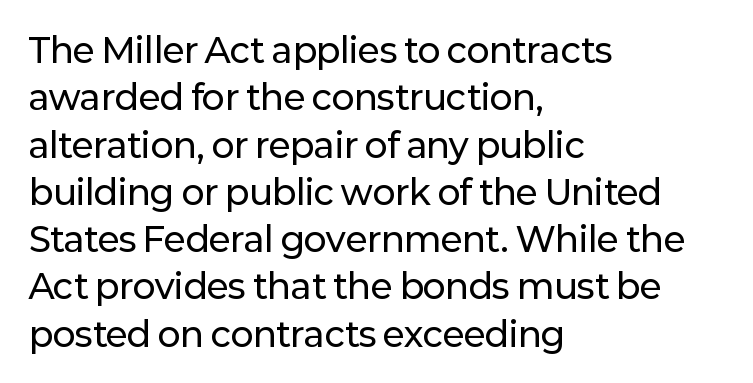
Notice how descenders clear the ascenders below comfortably — that's standard leading. Italic: no, the glyphs are upright roman. The face used here is proportionally spaced, like ordinary book or web type. Look at the tracking — it's just the regular setting, nothing added.
